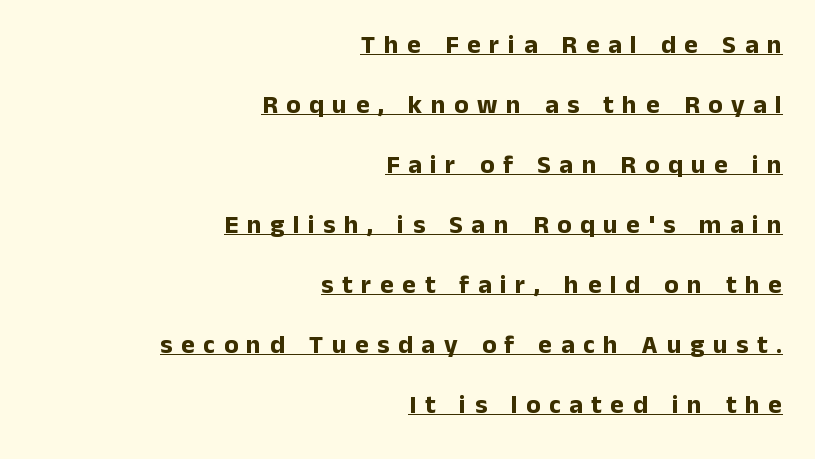
{"italic": "no", "bold": "yes", "underline": "yes", "align": "right", "line_spacing": "loose", "line_spacing_ratio": 2.31, "letter_spacing": "wide", "letter_spacing_em": 0.33, "glyph_px": 26}
